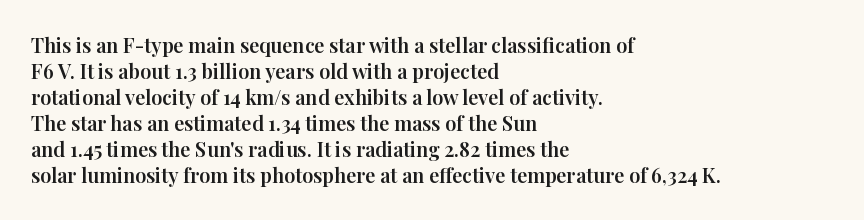
The letterforms sit shoulder to shoulder at normal distance. The lines in this sample share a left origin and differ only in where they stop. Lines of text with bare space underneath. This sample keeps an unexceptional amount of space between lines. Upright lettering throughout.
